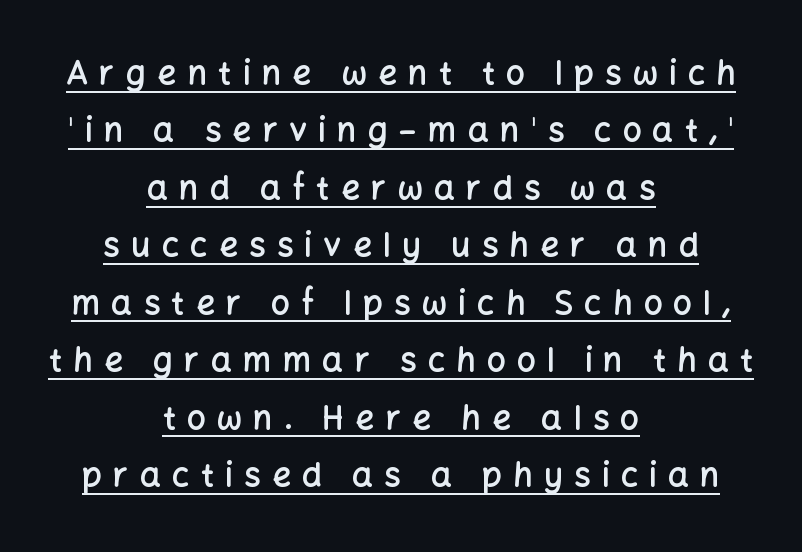
Q: Is the text bold? A: Semi-bold.
Q: Is the text italic (slanted)? A: No, it is upright.
Q: Is the typeface a serif or a sans-serif typeface? A: Sans-serif.
Q: Is the text underlined? A: Yes.
Q: How is the paragraph aligned? A: Centered.
Q: Is the spacing between letters normal or unusually wide? A: Unusually wide.
Q: Width (condensed, normal, or wide)? A: Normal.
Q: Stroke contrast? A: Low.
Q: x-height? A: Medium.
Q: Monospaced? A: No.
